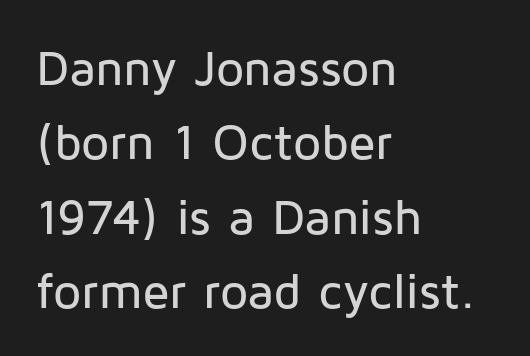
Leading matches the norm, producing a regular column. Layout note: lines flush left. This is roman type, the default non-slanted kind. Beneath every word, the page is bare.
